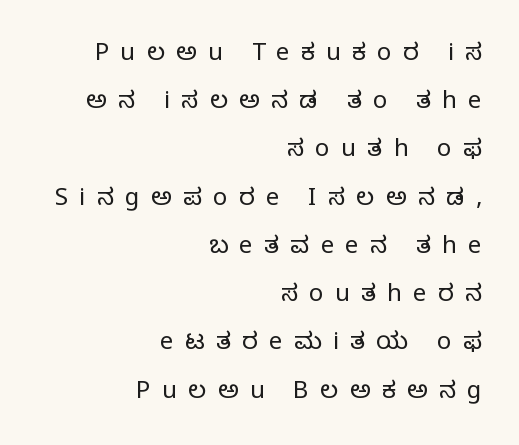
Q: Is the text bold? A: No.
Q: Is the text italic (slanted)? A: No, it is upright.
Q: Is the text underlined? A: No.
Q: How is the paragraph aligned? A: Right-aligned.
Q: Is the spacing between letters normal or unusually wide? A: Unusually wide.
Q: Is the spacing between lines tight, normal or loose? A: Loose.
